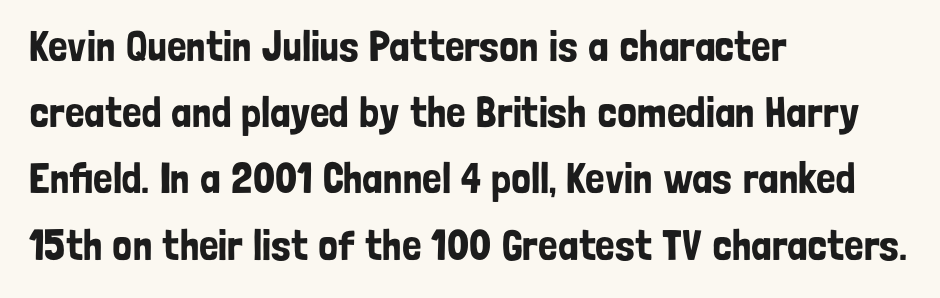
{"serif": "no", "italic": "no", "width": "condensed", "stroke_contrast": "low", "x_height": "medium", "monospaced": "no", "underline": "no", "align": "left", "line_spacing": "normal", "line_spacing_ratio": 1.54, "letter_spacing": "normal", "letter_spacing_em": 0.0, "glyph_px": 43}
